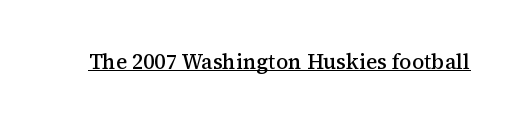
{"italic": "no", "bold": "semi", "underline": "yes", "letter_spacing": "normal", "letter_spacing_em": 0.0, "glyph_px": 21}
